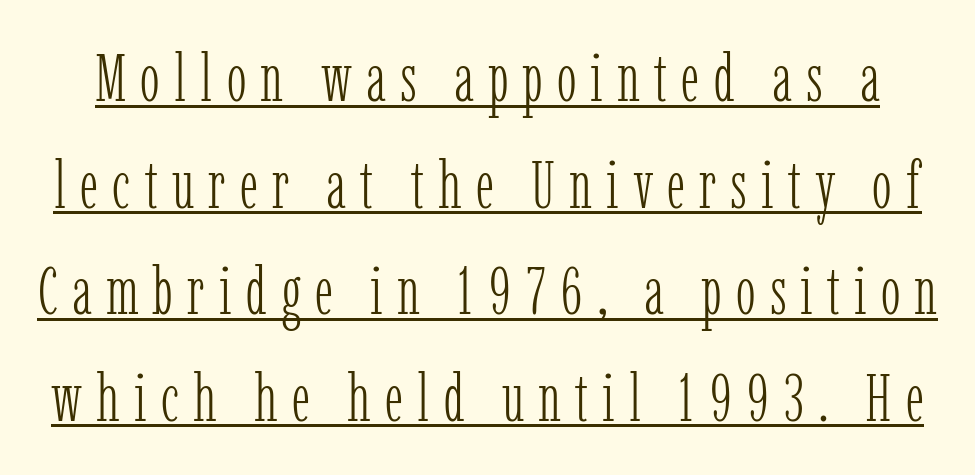
Think of a printed novel: that variable character pitch is what you see here. Unlike italic type, these characters show no tilt at all. You can see a thin bar hugging the bottom of the glyphs. Weight: regular or lighter. How would I describe the line gaps? Plain and ordinary. The glyphs in this specimen are seriffed.
